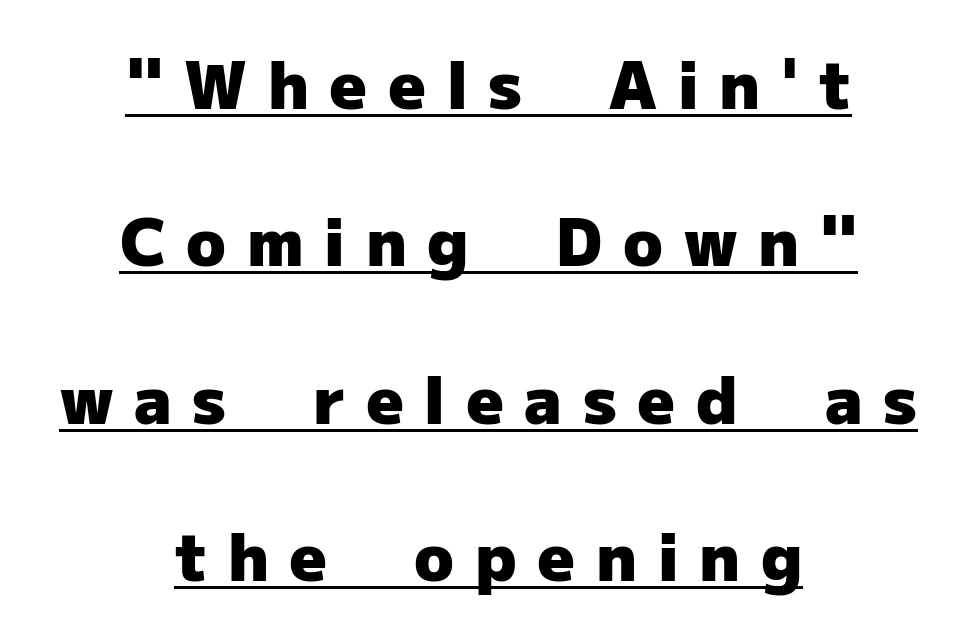
Q: Is the text bold? A: Yes.
Q: Is the text italic (slanted)? A: No, it is upright.
Q: Is the typeface a serif or a sans-serif typeface? A: Sans-serif.
Q: Is the text underlined? A: Yes.
Q: How is the paragraph aligned? A: Centered.
Q: Is the spacing between letters normal or unusually wide? A: Unusually wide.
Q: Is the spacing between lines tight, normal or loose? A: Loose.
Q: Width (condensed, normal, or wide)? A: Normal.
Q: Stroke contrast? A: Low.
Q: x-height? A: Medium.
Q: Monospaced? A: No.
